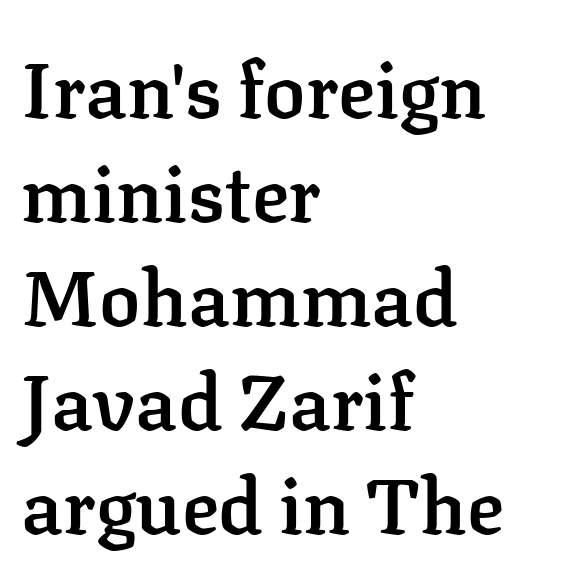
{"serif": "yes", "italic": "no", "bold": "semi", "weight": "semibold", "width": "normal", "stroke_contrast": "low", "x_height": "medium", "monospaced": "no", "underline": "no", "align": "left", "line_spacing": "normal", "line_spacing_ratio": 1.35, "letter_spacing": "normal", "letter_spacing_em": 0.0, "glyph_px": 77}
